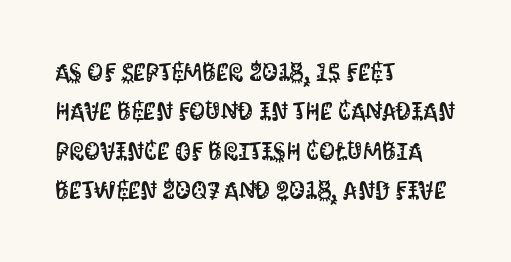
Q: Is the text italic (slanted)? A: No, it is upright.
Q: Is the text underlined? A: No.
Q: How is the paragraph aligned? A: Left-aligned.
Q: Is the spacing between letters normal or unusually wide? A: Normal.
Q: Is the spacing between lines tight, normal or loose? A: Normal.
